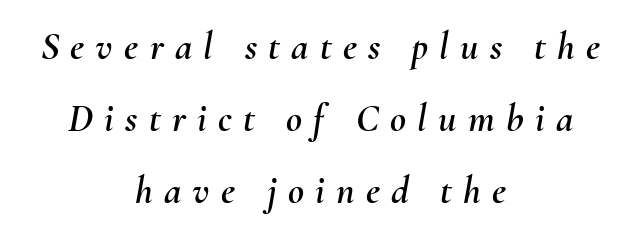
Q: Is the text italic (slanted)? A: Yes, it leans right by about 10 degrees.
Q: Is the text underlined? A: No.
Q: How is the paragraph aligned? A: Centered.
Q: Is the spacing between letters normal or unusually wide? A: Unusually wide.
Q: Width (condensed, normal, or wide)? A: Normal.
Q: Stroke contrast? A: Medium.
Q: x-height? A: Small.
Q: Monospaced? A: No.
